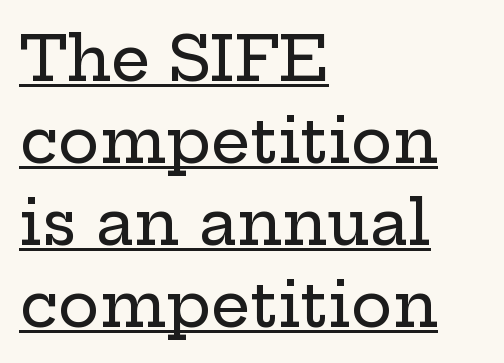
The image shows 62 px wide serif type, upright; set left-aligned, normal line spacing (1.32x), normal letter spacing, underlined; low stroke contrast and a medium x-height.
